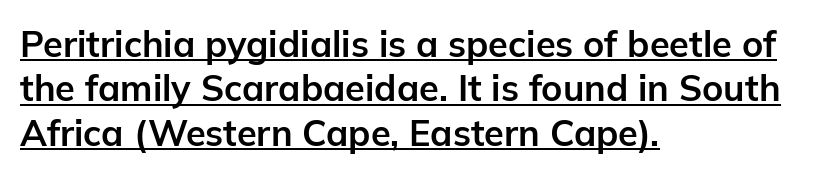
The image shows 36 px bold sans-serif type, upright; set left-aligned, line spacing 1.23x, normal letter spacing, underlined; low stroke contrast and a medium x-height.
